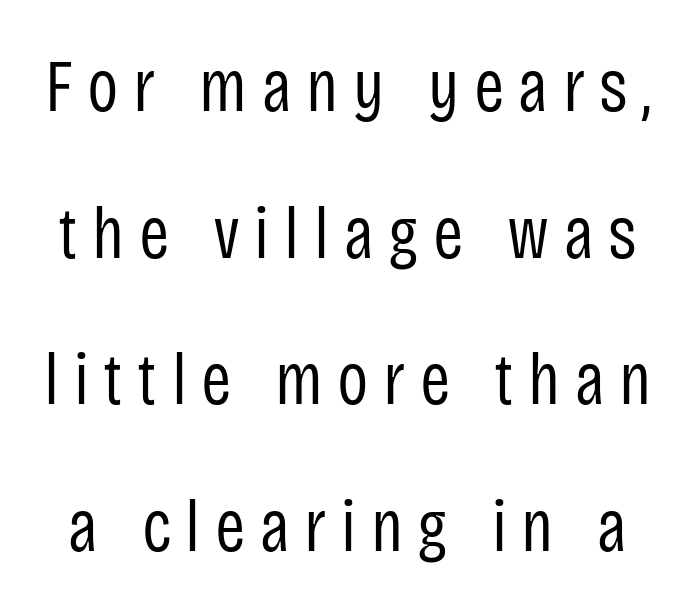
{"serif": "no", "italic": "no", "bold": "no", "weight": "regular", "width": "condensed", "stroke_contrast": "low", "x_height": "large", "monospaced": "no", "underline": "no", "line_spacing": "loose", "line_spacing_ratio": 2.01, "letter_spacing": "wide", "letter_spacing_em": 0.2, "glyph_px": 73}
